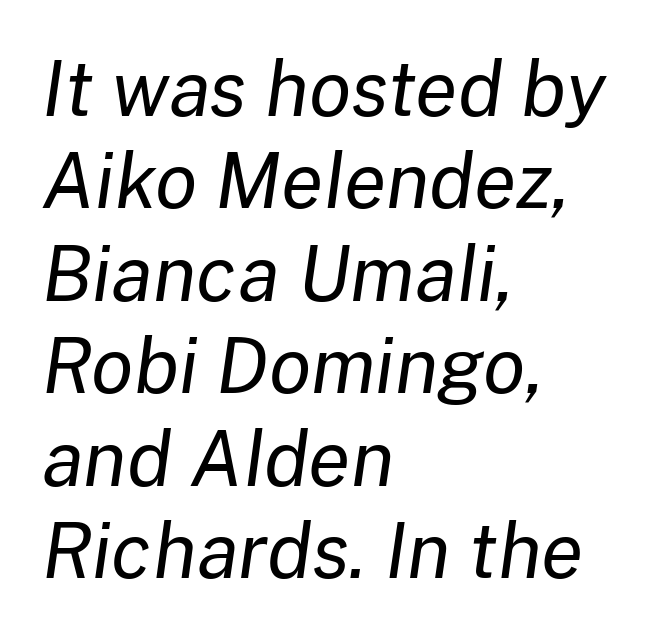
The image shows 77 px regular-weight type, italic (leaning right); set left-aligned, line spacing 1.2x, normal letter spacing, not underlined; low stroke contrast and a medium x-height.
